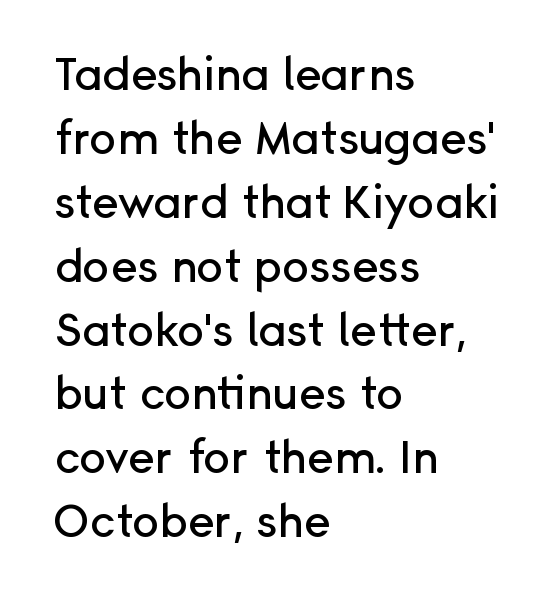
The image shows 45 px sans-serif type, upright; set left-aligned, normal line spacing (1.42x), normal letter spacing, not underlined; low stroke contrast and a medium x-height.
